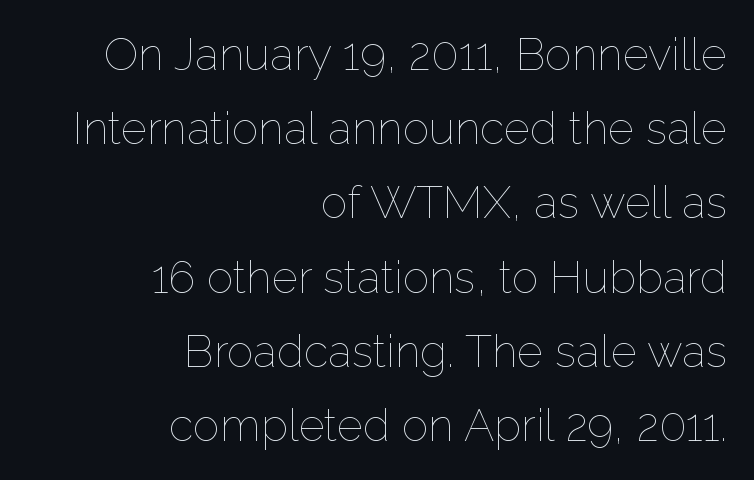
Q: Is the text bold? A: No.
Q: Is the text italic (slanted)? A: No, it is upright.
Q: Is the text underlined? A: No.
Q: How is the paragraph aligned? A: Right-aligned.
Q: Is the spacing between letters normal or unusually wide? A: Normal.
Q: Is the spacing between lines tight, normal or loose? A: Normal.
Q: Width (condensed, normal, or wide)? A: Normal.
Q: Stroke contrast? A: Low.
Q: x-height? A: Medium.
Q: Monospaced? A: No.
